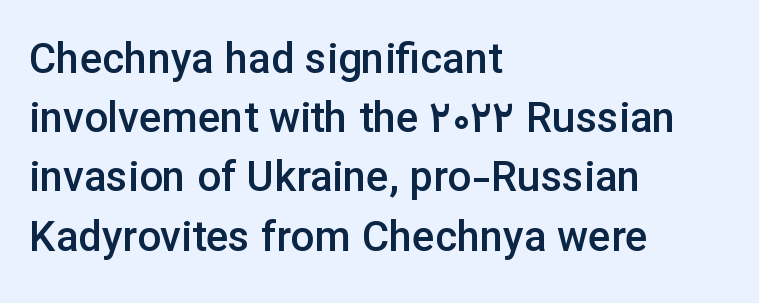
The rendering shows plain stroke endings on the letterforms — a sans-serif design. Reading down the column, the eye jumps a familiar distance to each next line. This sample has the flowing, uneven cadence of proportional lettering. Caption: multi-line text, flush left, ragged right. This sample uses an upright cut, with every glyph sitting square on the baseline. The area under the type is left untouched.
